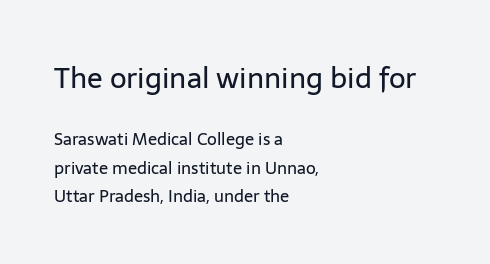
Q: Is the text bold? A: No.
Q: Is the text italic (slanted)? A: No, it is upright.
Q: Is the typeface a serif or a sans-serif typeface? A: Sans-serif.
Q: Is the text underlined? A: No.
Q: How is the paragraph aligned? A: Left-aligned.
Q: Is the spacing between letters normal or unusually wide? A: Normal.
Q: Is the spacing between lines tight, normal or loose? A: Normal.
Q: Which block of text is set in a larger size, the first (top) or the second (bottom)? A: The first (top) one.
Q: Width (condensed, normal, or wide)? A: Normal.
Q: Stroke contrast? A: Low.
Q: x-height? A: Medium.
Q: Monospaced? A: No.
